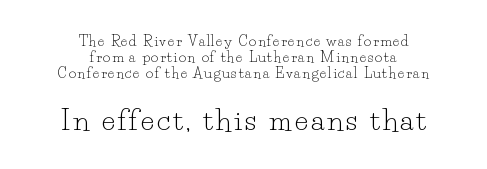
Q: Is the text bold? A: No.
Q: Is the text italic (slanted)? A: No, it is upright.
Q: Is the typeface a serif or a sans-serif typeface? A: Serif.
Q: Is the text underlined? A: No.
Q: How is the paragraph aligned? A: Centered.
Q: Is the spacing between lines tight, normal or loose? A: Tight.
Q: Which block of text is set in a larger size, the first (top) or the second (bottom)? A: The second (bottom) one.
Q: Width (condensed, normal, or wide)? A: Normal.
Q: Stroke contrast? A: Low.
Q: x-height? A: Small.
Q: Monospaced? A: No.
